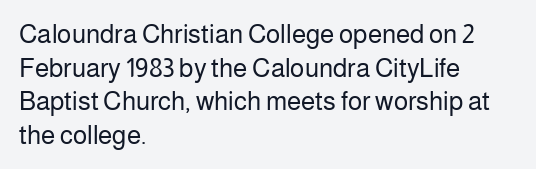
The image shows 26 px text type, upright; set left-aligned, normal line spacing (1.29x), normal letter spacing, not underlined.
